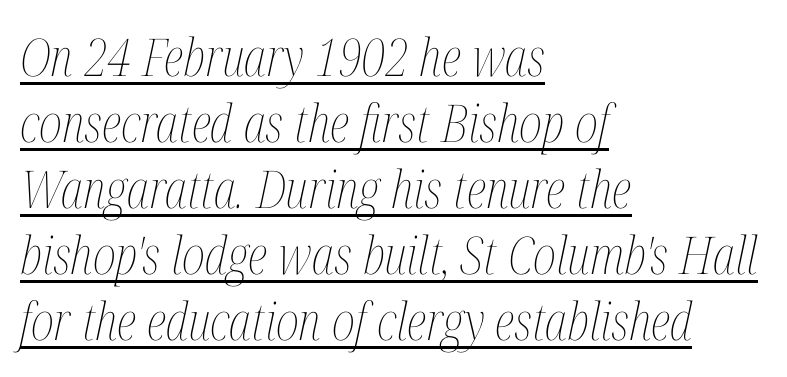
The image shows 52 px thin, condensed type, italic (leaning right); set left-aligned, normal line spacing (1.27x), normal letter spacing, underlined; medium stroke contrast and a medium x-height.
